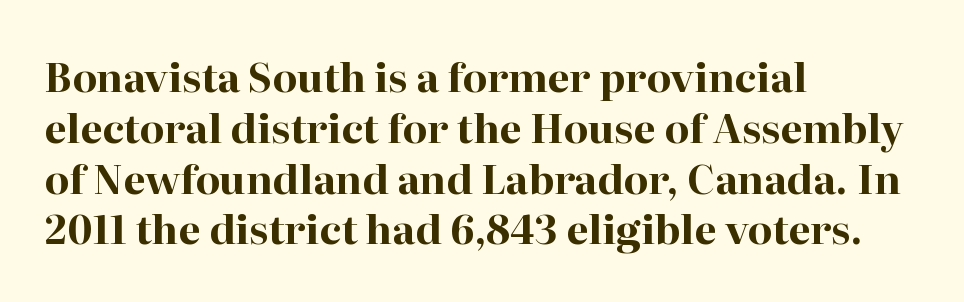
The lines are quadded left. Notice how thick the strokes are: this is what a full bold looks like. Here the glyphs are tracked normally, forming tight word shapes. The passage shown is typed in a proportional face where columns would drift.
